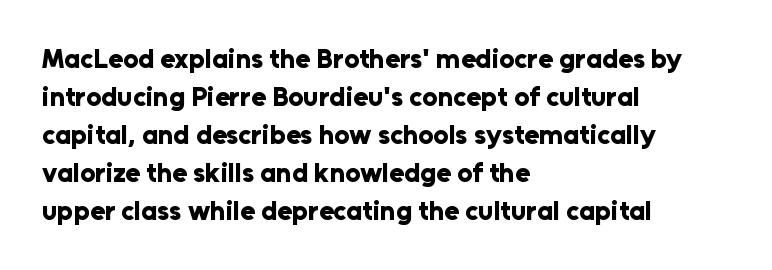
{"italic": "no", "bold": "yes", "underline": "no", "align": "left", "line_spacing": "normal", "line_spacing_ratio": 1.41, "letter_spacing": "normal", "letter_spacing_em": 0.0, "glyph_px": 27}
